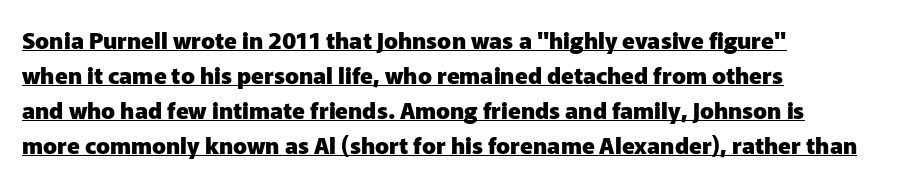
{"italic": "no", "bold": "yes", "underline": "yes", "align": "left", "line_spacing": "normal", "line_spacing_ratio": 1.52, "letter_spacing": "normal", "letter_spacing_em": 0.0, "glyph_px": 23}
